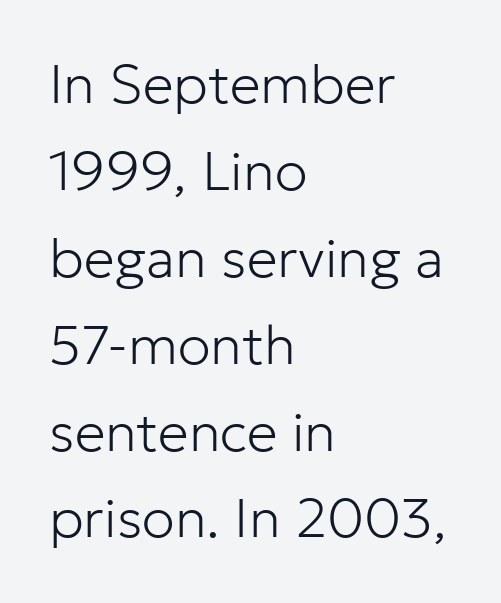
The typeface chosen for these lines omits serifs. Only glyphs here, with clear space below each row. The cut favours lightness, reaching ordinary text weight at its darkest. Leading matches the norm, producing a regular column. Tracking value appears to be zero — textbook default spacing.
